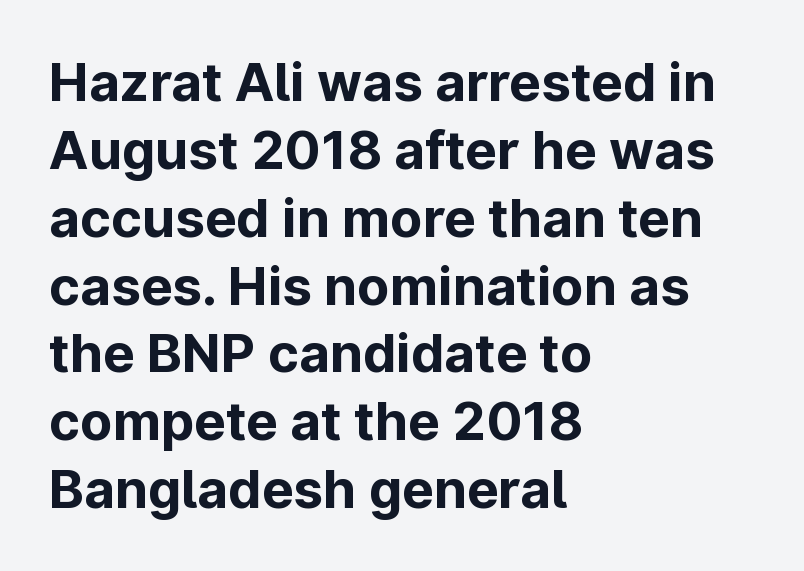
The image shows 53 px bold sans-serif type, upright; set left-aligned, normal line spacing (1.28x), normal letter spacing, not underlined; low stroke contrast and a medium x-height.
